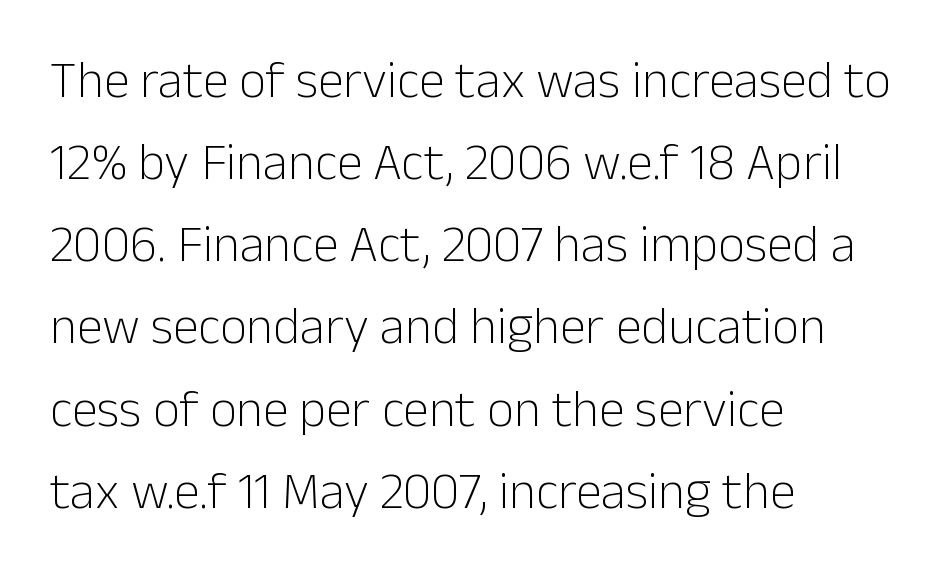
What stands out about the letter spacing? Nothing — it is the standard amount. Weight: not bold — regular or lighter. The passage shown is typeset with a sans-serif family. Spacing verdict: proportional, widths tailored to each character. Horizontal alignment here is leftward, the default for most running prose.
